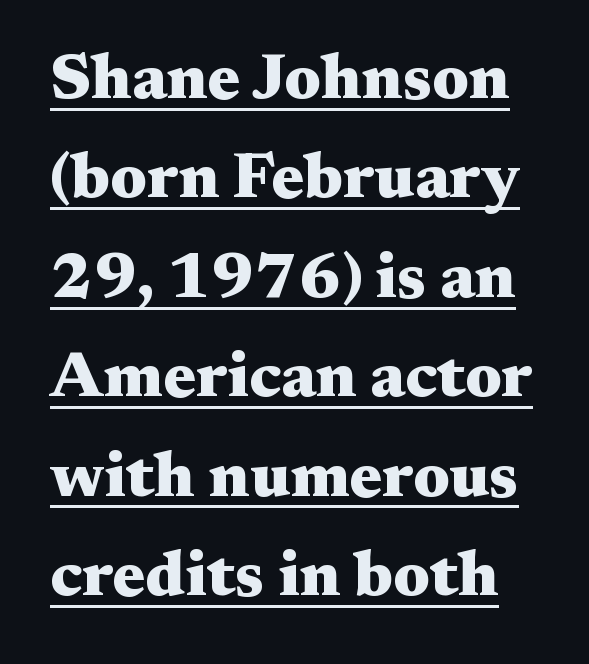
{"serif": "yes", "italic": "no", "bold": "yes", "weight": "heavy", "width": "wide", "stroke_contrast": "medium", "x_height": "medium", "monospaced": "no", "underline": "yes", "line_spacing": "normal", "line_spacing_ratio": 1.53, "letter_spacing": "normal", "letter_spacing_em": 0.0, "glyph_px": 65}
